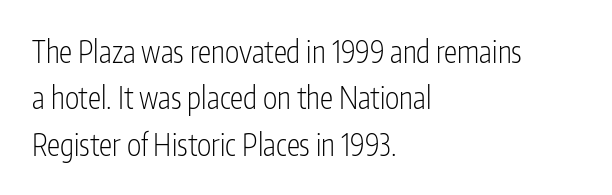
The image shows 30 px light, condensed sans-serif type, upright; set left-aligned, normal line spacing (1.55x), normal letter spacing, not underlined; low stroke contrast and a medium x-height.
